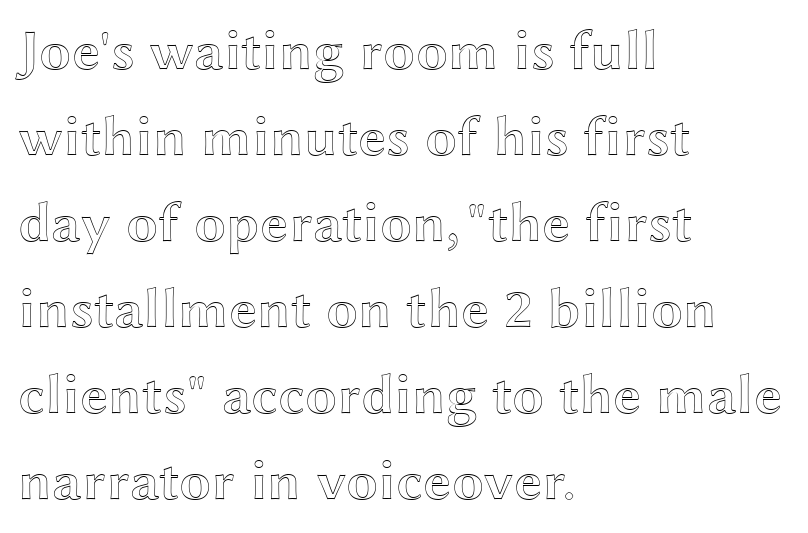
{"italic": "no", "width": "wide", "x_height": "medium", "monospaced": "no", "underline": "no", "align": "left", "line_spacing": "normal", "line_spacing_ratio": 1.51, "letter_spacing": "normal", "letter_spacing_em": 0.0, "glyph_px": 57}
